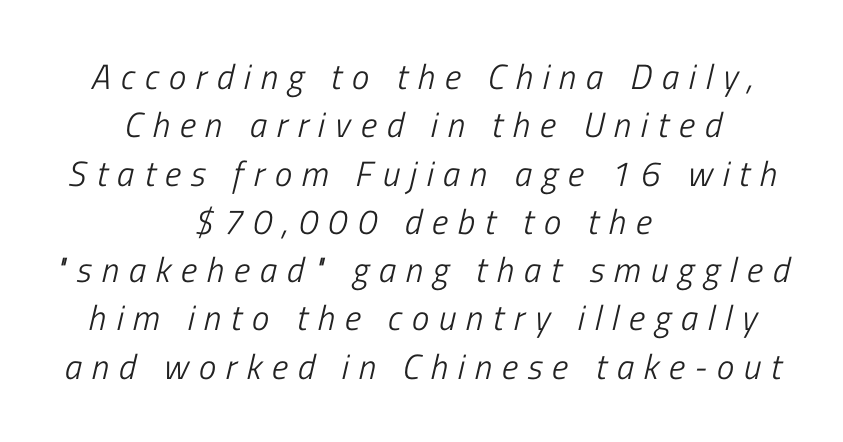
{"italic": "yes", "lean": "right", "slant_degrees": 13, "bold": "no", "weight": "light", "width": "condensed", "stroke_contrast": "low", "x_height": "medium", "monospaced": "no", "underline": "no", "align": "center", "line_spacing": "normal", "line_spacing_ratio": 1.38, "letter_spacing": "wide", "letter_spacing_em": 0.28, "glyph_px": 35}
